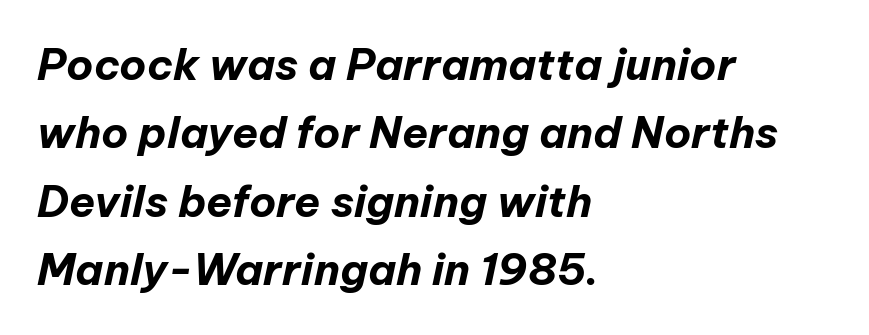
One glance says typical: line gaps are just what's usual. Note the varied advance widths — an 'i' is clearly narrower than an 'm'. This rendering leaves character spacing at its baseline value. How heavy is the stroke? Heavy — this is a bold. Descenders hang freely into open space.
